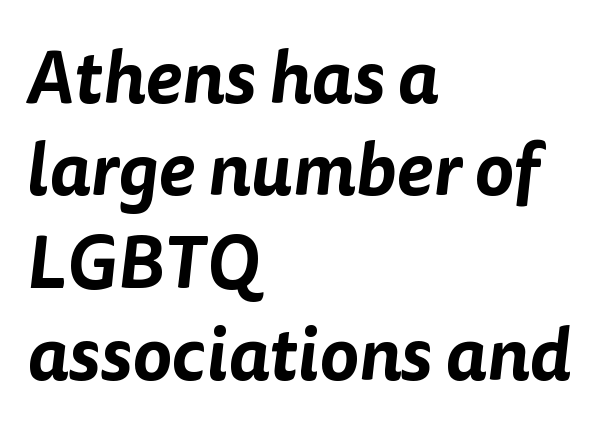
The image shows 74 px sans-serif type; set left-aligned, normal line spacing (1.25x), normal letter spacing, not underlined; low stroke contrast and a medium x-height.
